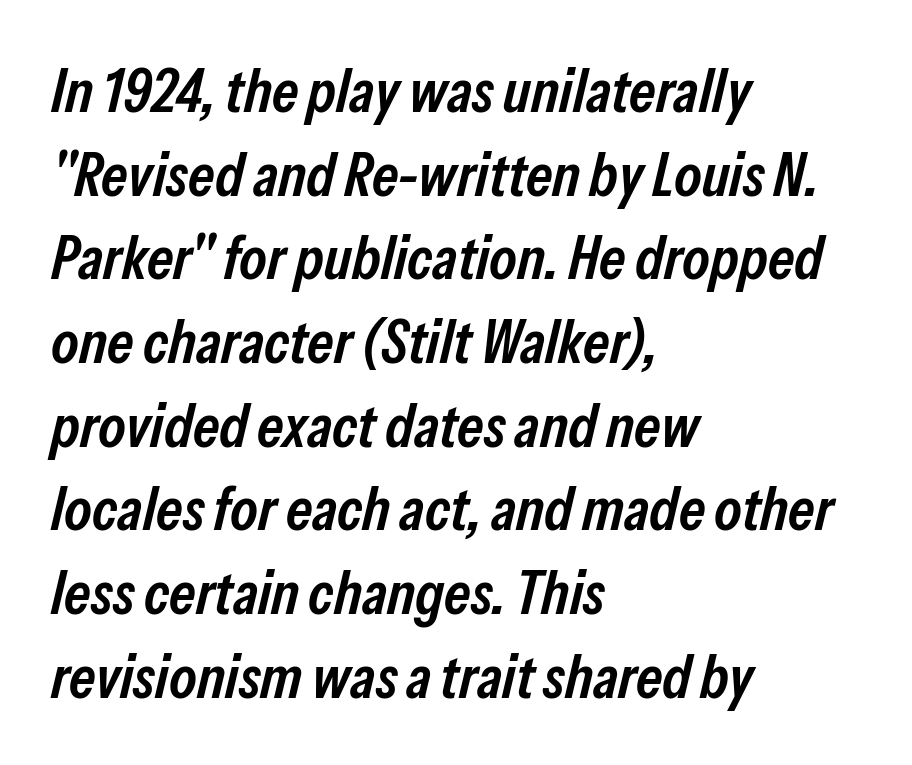
{"italic": "yes", "lean": "right", "slant_degrees": 13, "bold": "semi", "weight": "semibold", "width": "condensed", "stroke_contrast": "low", "x_height": "medium", "monospaced": "no", "underline": "no", "align": "left", "line_spacing": "normal", "line_spacing_ratio": 1.35, "letter_spacing": "normal", "letter_spacing_em": 0.0, "glyph_px": 62}
